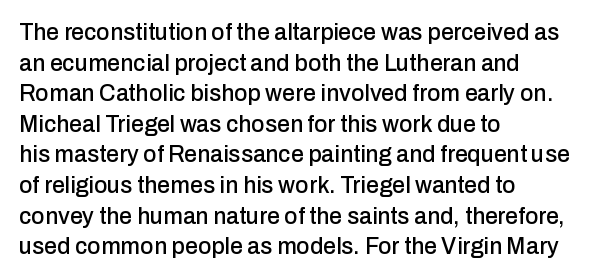
A typesetter would call this leading conventional body-copy spacing. No italicization has been applied; the sample stays upright. Tracking value appears to be zero — textbook default spacing. Short and long lines alike share a common starting point at left. Decoration check: the copy has no underline.
